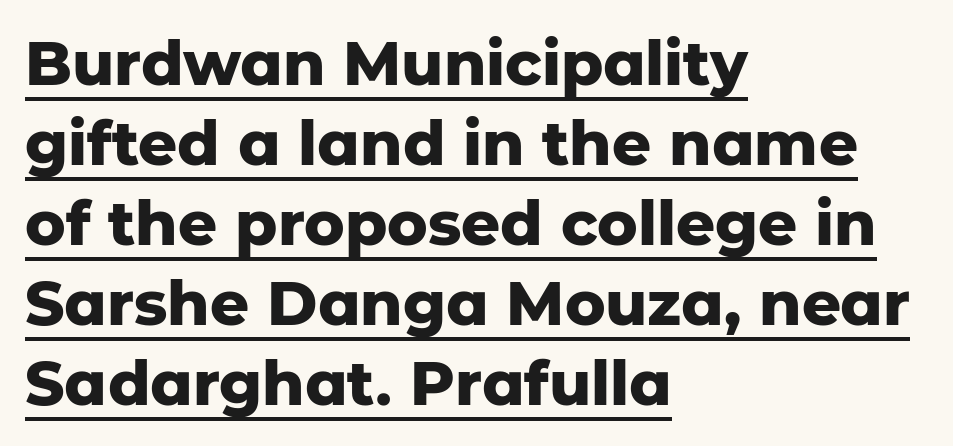
Rows of type keep a routine distance in the vertical direction. Line beginnings align vertically; line endings do not. Like a heading marked for emphasis, these lines bear an underscore. Set as a true bold cut, around the 700 mark.
